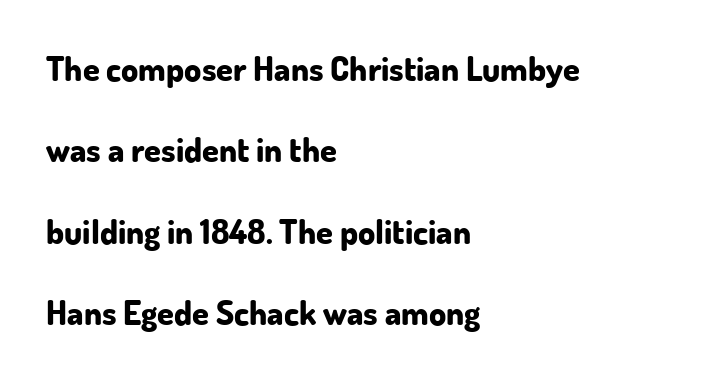
{"serif": "no", "italic": "no", "bold": "yes", "weight": "bold", "width": "normal", "stroke_contrast": "low", "x_height": "small", "monospaced": "no", "underline": "no", "align": "left", "line_spacing": "loose", "line_spacing_ratio": 2.39, "letter_spacing": "normal", "letter_spacing_em": 0.0, "glyph_px": 34}
